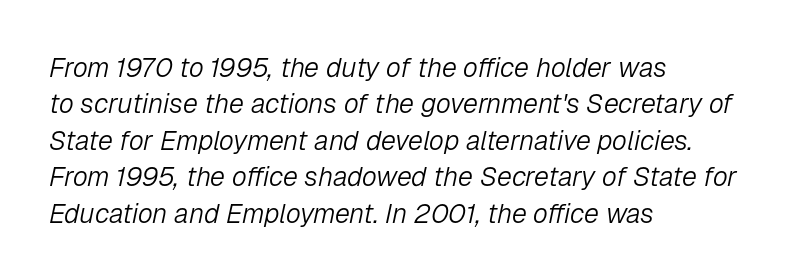
Q: Is the text bold? A: No.
Q: Is the text italic (slanted)? A: Yes, it leans right by about 12 degrees.
Q: Is the text underlined? A: No.
Q: How is the paragraph aligned? A: Left-aligned.
Q: Is the spacing between letters normal or unusually wide? A: Normal.
Q: Is the spacing between lines tight, normal or loose? A: Normal.
